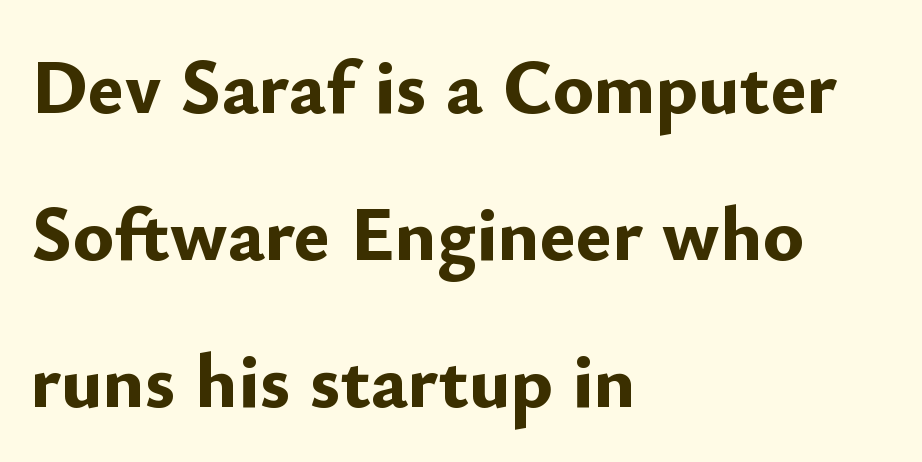
The image shows 77 px bold sans-serif type, upright; set left-aligned, loose line spacing (1.91x), normal letter spacing, not underlined; low stroke contrast and a small x-height.
